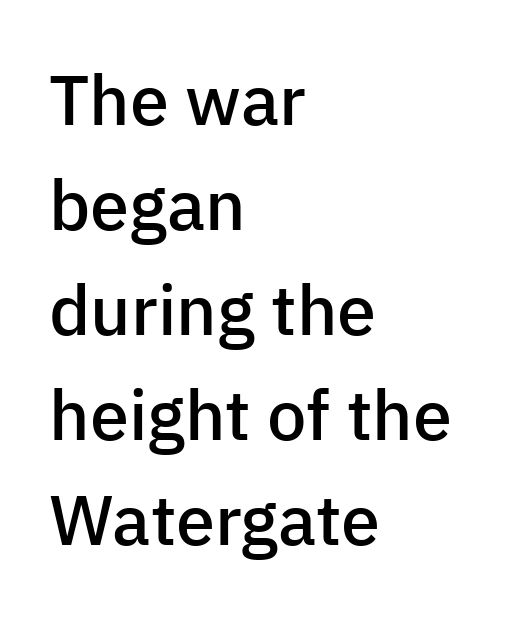
The rendering anchors every line to the left-hand side. Vertical strokes here are truly vertical. Nobody touched the tracking dial on this one. Does the type have serifs? No, each stem ends abruptly.
